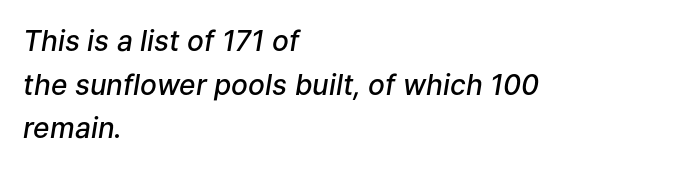
{"italic": "yes", "lean": "right", "slant_degrees": 9, "bold": "semi", "weight": "semibold", "width": "normal", "stroke_contrast": "low", "x_height": "medium", "monospaced": "no", "underline": "no", "align": "left", "line_spacing": "normal", "line_spacing_ratio": 1.56, "letter_spacing": "normal", "letter_spacing_em": 0.0, "glyph_px": 28}
